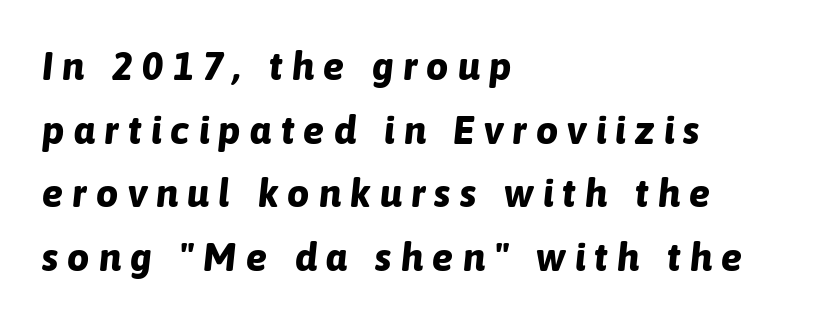
Q: Is the text bold? A: Yes.
Q: Is the text italic (slanted)? A: Yes, it leans right by about 6 degrees.
Q: Is the text underlined? A: No.
Q: How is the paragraph aligned? A: Left-aligned.
Q: Is the spacing between letters normal or unusually wide? A: Unusually wide.
Q: Is the spacing between lines tight, normal or loose? A: Normal.
Q: Width (condensed, normal, or wide)? A: Normal.
Q: Stroke contrast? A: Low.
Q: x-height? A: Medium.
Q: Monospaced? A: No.
